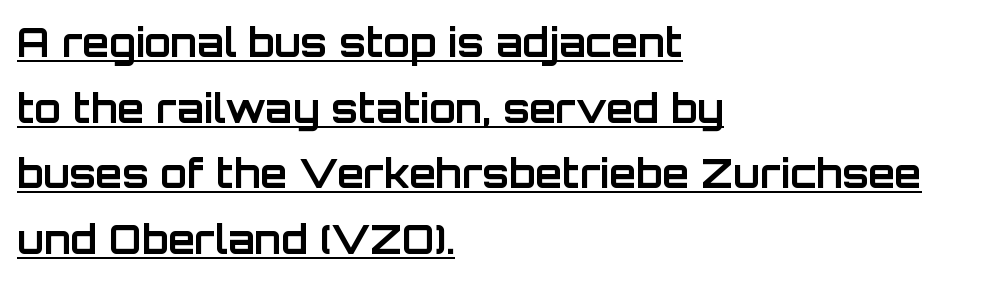
Vertically, the passage feels balanced, rows spaced as you'd expect. In terms of letterspacing, this is plain default setting. Summary of weight: heavy, a full bold. Posture: vertical. Which margin do the lines hug? The left one — the right edge is uneven. The letters advance in unequal steps, a hallmark of proportional type.
